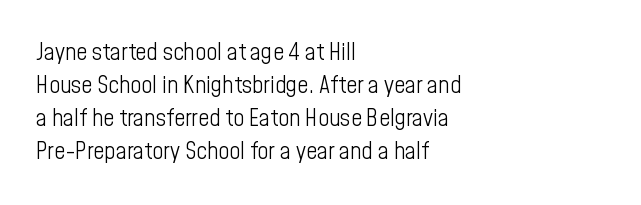
Q: Is the text bold? A: No.
Q: Is the text italic (slanted)? A: No, it is upright.
Q: Is the text underlined? A: No.
Q: How is the paragraph aligned? A: Left-aligned.
Q: Is the spacing between letters normal or unusually wide? A: Normal.
Q: Is the spacing between lines tight, normal or loose? A: Normal.
